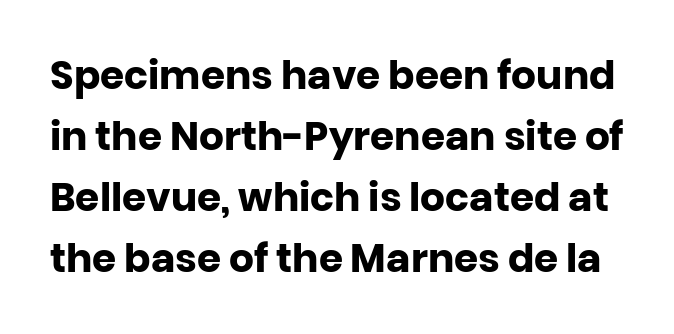
The image shows 39 px heavy sans-serif type, upright; set normal line spacing (1.56x), normal letter spacing, not underlined; low stroke contrast and a large x-height.
